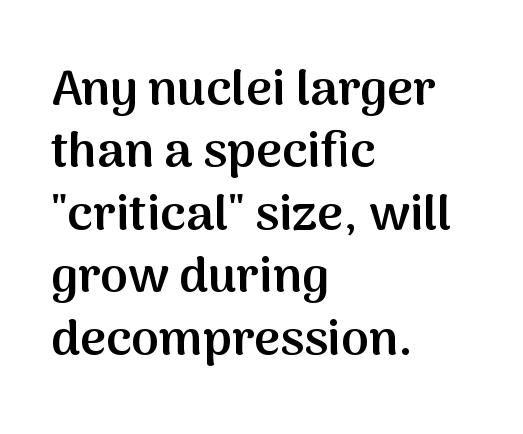
{"serif": "no", "italic": "no", "bold": "semi", "weight": "semibold", "width": "normal", "stroke_contrast": "medium", "x_height": "medium", "monospaced": "no", "underline": "no", "align": "left", "line_spacing": "normal", "line_spacing_ratio": 1.25, "letter_spacing": "normal", "letter_spacing_em": 0.0, "glyph_px": 50}
